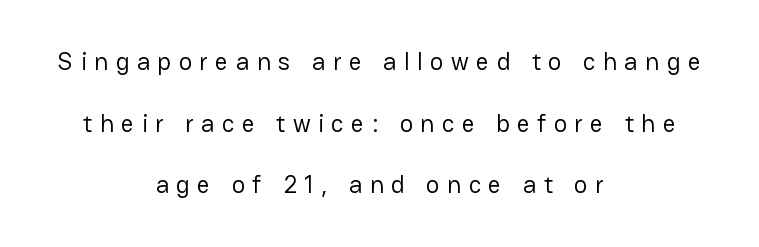
The image shows 25 px text type, upright; set centered, loose line spacing (2.47x), unusually wide letter spacing (+0.3 em), not underlined.
